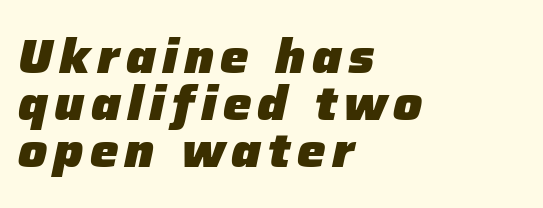
{"italic": "yes", "lean": "right", "slant_degrees": 12, "bold": "yes", "weight": "heavy", "width": "normal", "stroke_contrast": "low", "x_height": "medium", "monospaced": "no", "underline": "no", "align": "left", "line_spacing": "tight", "line_spacing_ratio": 0.98, "glyph_px": 48}
